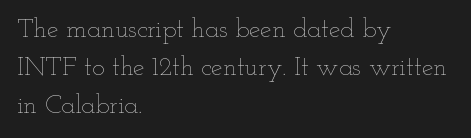
The vertical gap from one line to the next is medium. Quick note: underline off. The characters are drawn with everyday or finer stroke widths. A typesetter would mark this as roman, not italic. Caption: multi-line text, flush left, ragged right.
